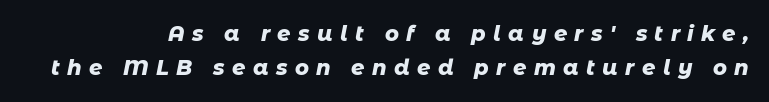
Q: Is the text bold? A: Yes.
Q: Is the text italic (slanted)? A: Yes, it leans right by about 11 degrees.
Q: Is the text underlined? A: No.
Q: How is the paragraph aligned? A: Right-aligned.
Q: Is the spacing between letters normal or unusually wide? A: Unusually wide.
Q: Is the spacing between lines tight, normal or loose? A: Normal.
